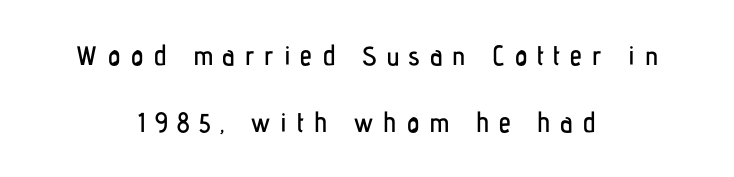
The image shows 27 px text type, upright; set centered, loose line spacing (2.47x), unusually wide letter spacing (+0.36 em), not underlined.
